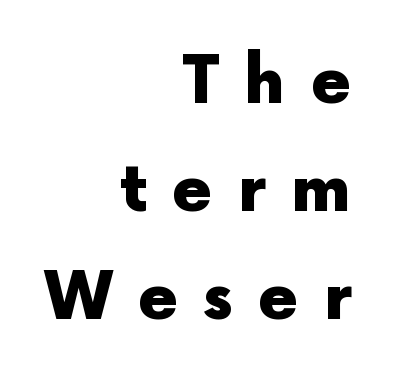
Q: Is the text bold? A: Yes.
Q: Is the text italic (slanted)? A: No, it is upright.
Q: Is the typeface a serif or a sans-serif typeface? A: Sans-serif.
Q: Is the text underlined? A: No.
Q: How is the paragraph aligned? A: Right-aligned.
Q: Is the spacing between letters normal or unusually wide? A: Unusually wide.
Q: Is the spacing between lines tight, normal or loose? A: Normal.
Q: Width (condensed, normal, or wide)? A: Normal.
Q: x-height? A: Medium.
Q: Monospaced? A: No.
